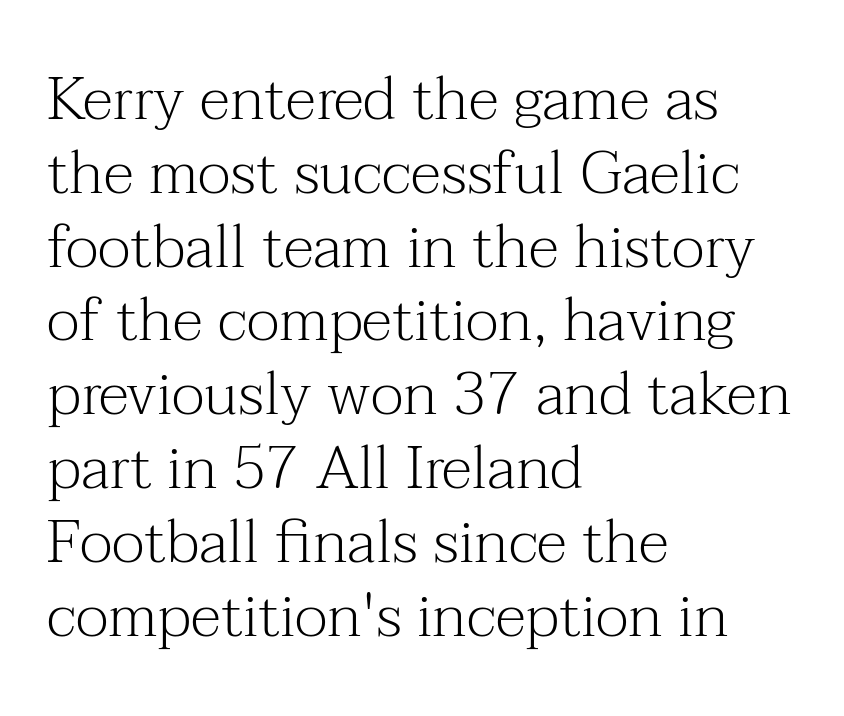
{"serif": "yes", "italic": "no", "bold": "no", "weight": "light", "width": "normal", "stroke_contrast": "medium", "x_height": "medium", "monospaced": "no", "underline": "no", "align": "left", "line_spacing_ratio": 1.21, "letter_spacing": "normal", "letter_spacing_em": 0.0, "glyph_px": 61}
